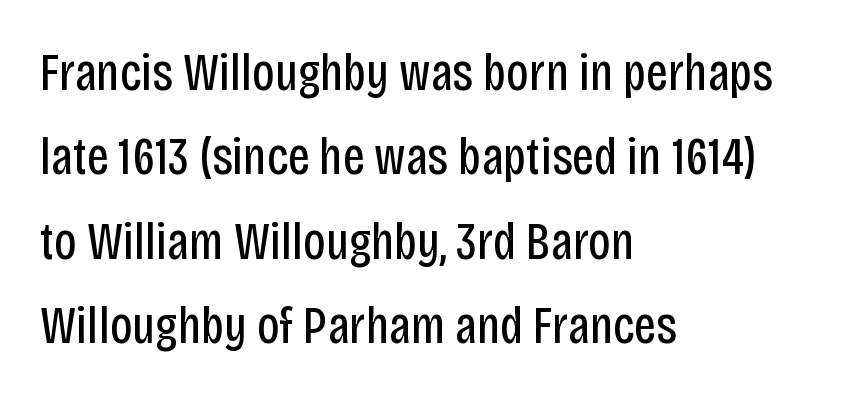
Counters stay open thanks to moderate or lighter strokes. The horizontal fit of the characters is conventional and even. Any mark beneath the type? The region is blank. Does the lettering tilt? It doesn't — this is upright.
